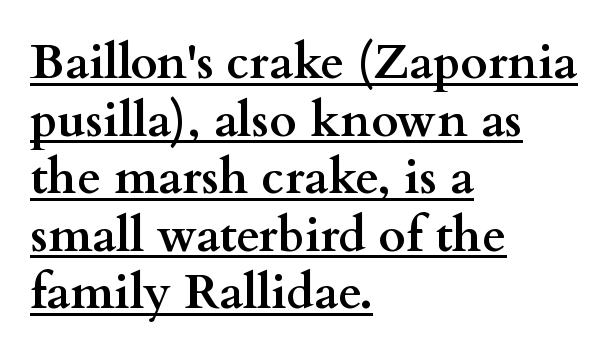
{"serif": "yes", "italic": "no", "bold": "yes", "weight": "semibold", "width": "wide", "stroke_contrast": "medium", "x_height": "small", "monospaced": "no", "underline": "yes", "align": "left", "line_spacing_ratio": 1.2, "letter_spacing": "normal", "letter_spacing_em": 0.0, "glyph_px": 48}
